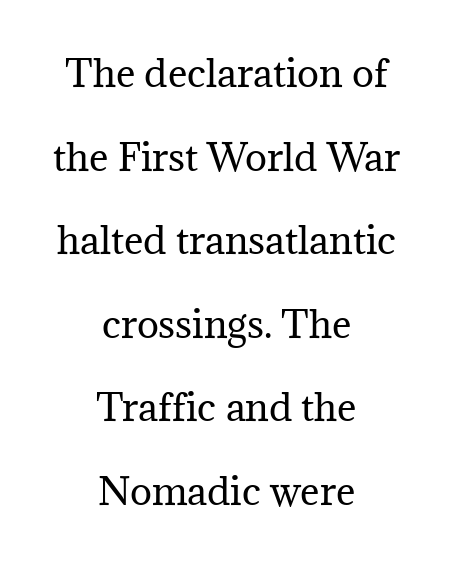
The image shows 37 px regular-weight serif type, upright; set centered, loose line spacing (2.26x), normal letter spacing, not underlined; medium stroke contrast and a medium x-height.
